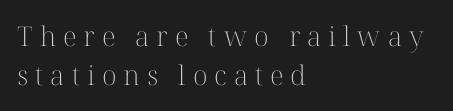
Rows of type keep a routine distance in the vertical direction. Substantial extra tracking has been applied to these lines. A light-to-regular cut is what we see here. Compared with a centered layout, this one pins lines to the left instead. This rendering features lettering with no underline. Ordinary non-slanted type is in use.
